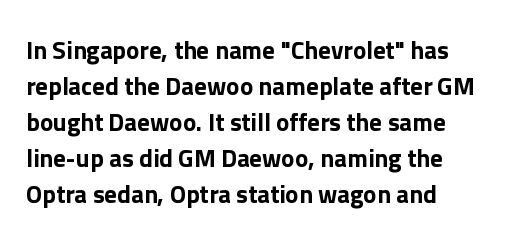
The image shows 25 px text type, upright; set left-aligned, normal line spacing (1.44x), normal letter spacing, not underlined.
